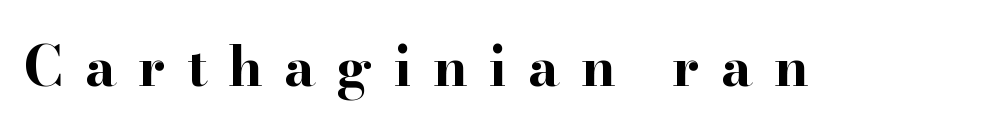
The string is rendered with underlining switched off. These lines are composed in type with serifs. Compared with typical body copy, the letter spacing here is much looser. Do the characters align in a grid? No, the font is proportional.
